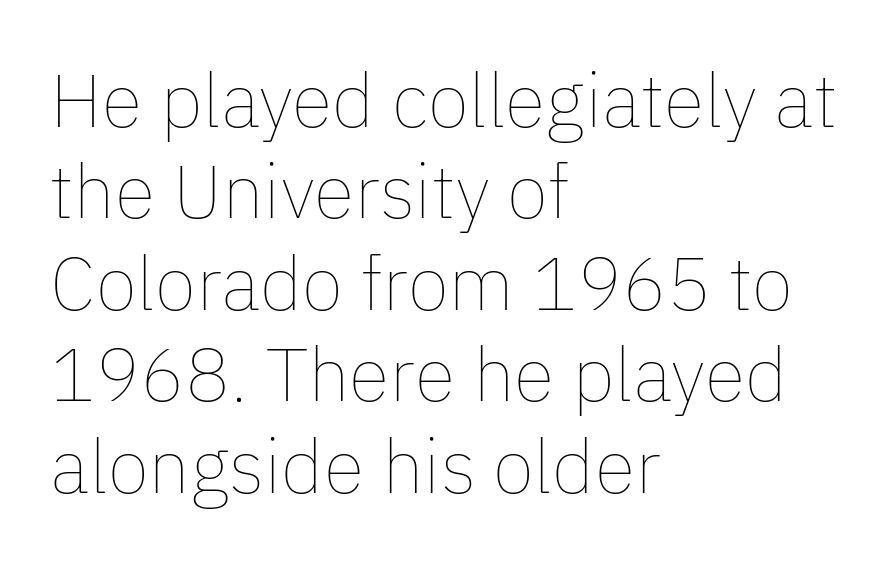
Q: Is the text bold? A: No.
Q: Is the text italic (slanted)? A: No, it is upright.
Q: Is the text underlined? A: No.
Q: How is the paragraph aligned? A: Left-aligned.
Q: Is the spacing between letters normal or unusually wide? A: Normal.
Q: Width (condensed, normal, or wide)? A: Normal.
Q: Stroke contrast? A: Low.
Q: x-height? A: Medium.
Q: Monospaced? A: No.
